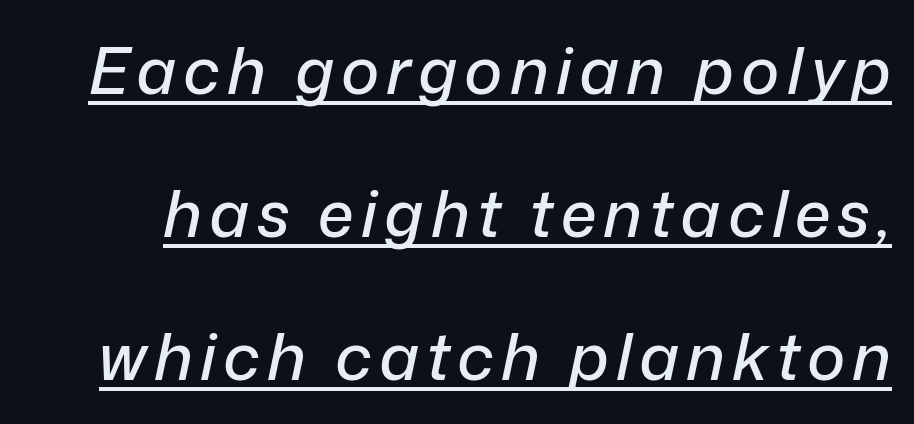
Q: Is the text italic (slanted)? A: Yes, it leans right by about 12 degrees.
Q: Is the text underlined? A: Yes.
Q: Is the spacing between lines tight, normal or loose? A: Loose.
Q: Width (condensed, normal, or wide)? A: Normal.
Q: Stroke contrast? A: Low.
Q: x-height? A: Medium.
Q: Monospaced? A: No.
